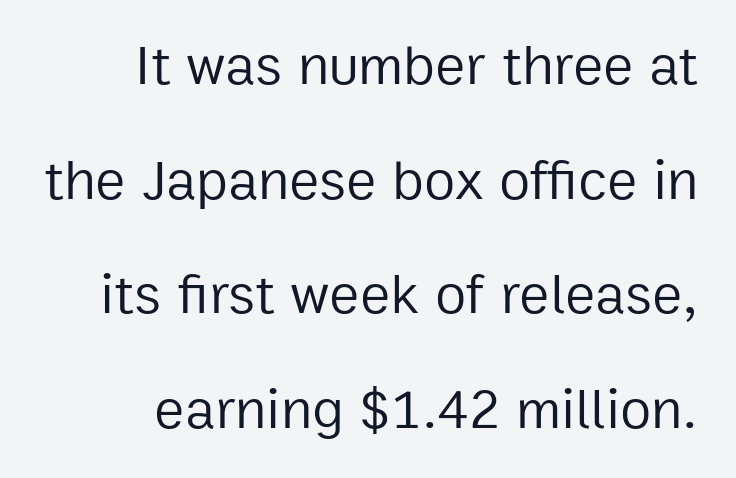
Q: Is the text bold? A: No.
Q: Is the text italic (slanted)? A: No, it is upright.
Q: Is the typeface a serif or a sans-serif typeface? A: Sans-serif.
Q: Is the text underlined? A: No.
Q: Is the spacing between letters normal or unusually wide? A: Normal.
Q: Is the spacing between lines tight, normal or loose? A: Loose.
Q: Width (condensed, normal, or wide)? A: Normal.
Q: Stroke contrast? A: Low.
Q: x-height? A: Medium.
Q: Monospaced? A: No.
